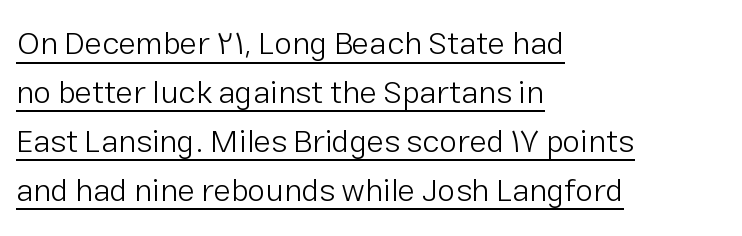
This sample uses a sans-serif face. Notice how the passage keeps a crisp vertical edge on the left only. The passage shown is not bold in any degree. Spacing between characters is what you'd get straight out of the box. Regular leading. This sample has the flowing, uneven cadence of proportional lettering.
